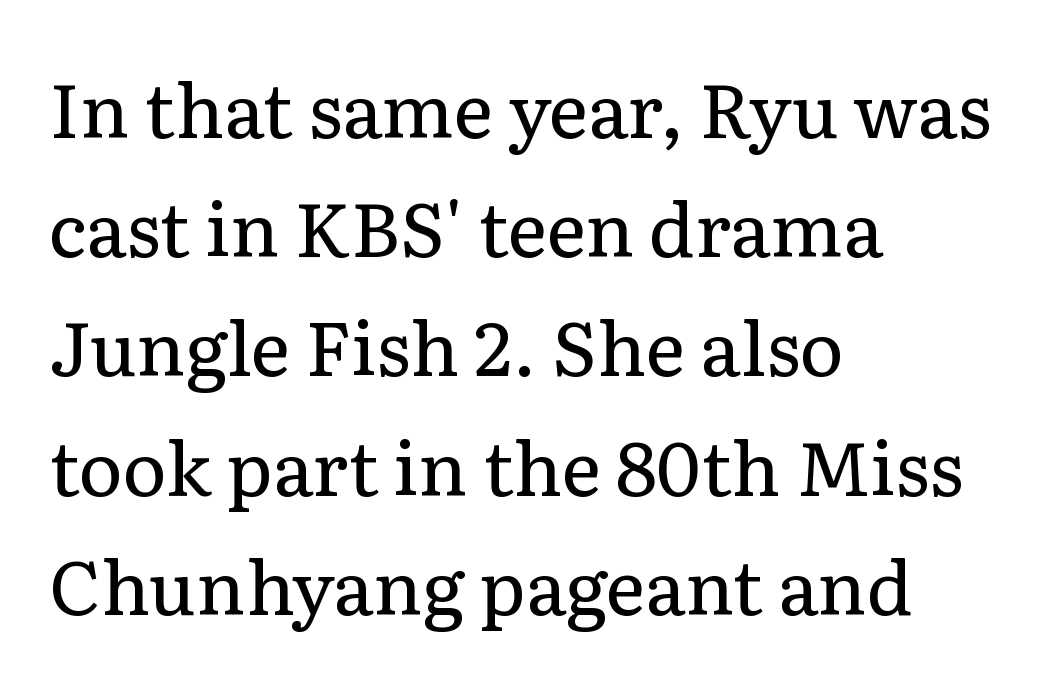
Quick note: interline space is typical. Nope, not italic — everything's standing straight. These lines keep a tight, regular rhythm from letter to letter. Each stroke keeps to a modest, everyday thickness or less.
